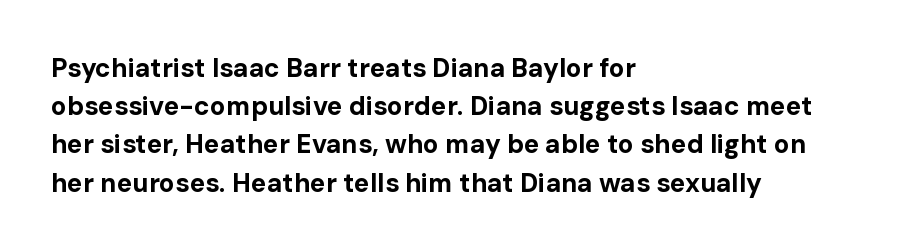
The image shows 26 px bold type, upright; set left-aligned, normal line spacing (1.47x), normal letter spacing, not underlined.
